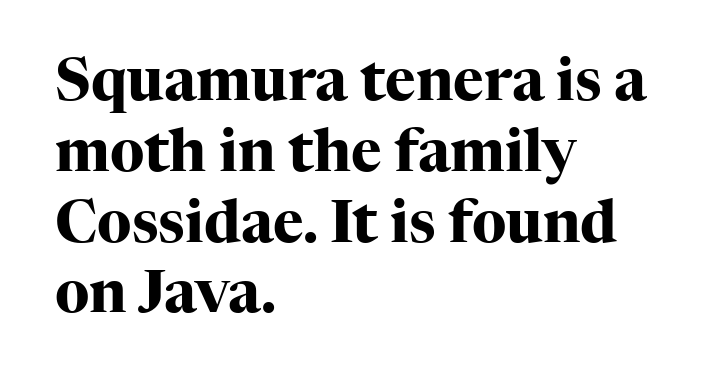
{"serif": "yes", "italic": "no", "bold": "yes", "weight": "heavy", "width": "normal", "stroke_contrast": "high", "x_height": "medium", "monospaced": "no", "underline": "no", "align": "left", "line_spacing_ratio": 1.22, "letter_spacing": "normal", "letter_spacing_em": 0.0, "glyph_px": 58}
